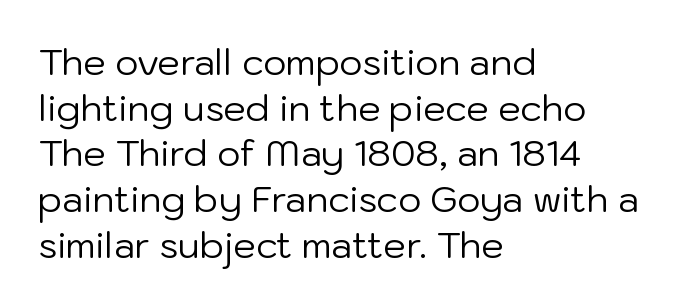
Q: Is the text bold? A: No.
Q: Is the text italic (slanted)? A: No, it is upright.
Q: Is the typeface a serif or a sans-serif typeface? A: Sans-serif.
Q: Is the text underlined? A: No.
Q: How is the paragraph aligned? A: Left-aligned.
Q: Is the spacing between letters normal or unusually wide? A: Normal.
Q: Is the spacing between lines tight, normal or loose? A: Normal.
Q: Width (condensed, normal, or wide)? A: Normal.
Q: Stroke contrast? A: Low.
Q: x-height? A: Medium.
Q: Monospaced? A: No.
